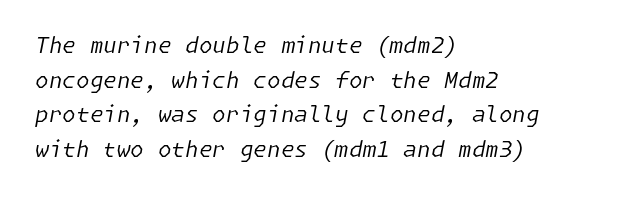
Heft: none added — not bold. The leading is moderate, giving the passage an even texture. Caption: multi-line text, flush left, ragged right. Only glyphs here, with clear space below each row. Between one letter and the next there's only the usual sliver of space.
